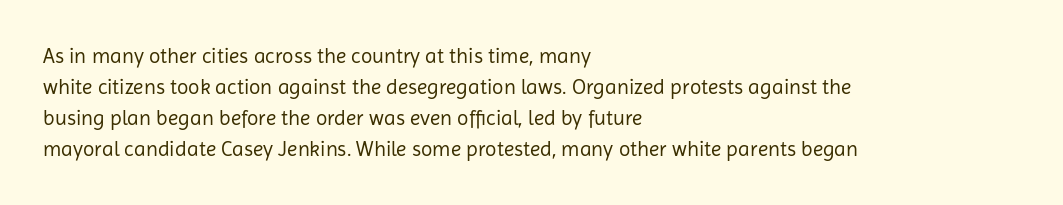
{"italic": "no", "bold": "no", "underline": "no", "align": "left", "line_spacing": "normal", "line_spacing_ratio": 1.47, "letter_spacing": "normal", "letter_spacing_em": 0.0, "glyph_px": 21}
